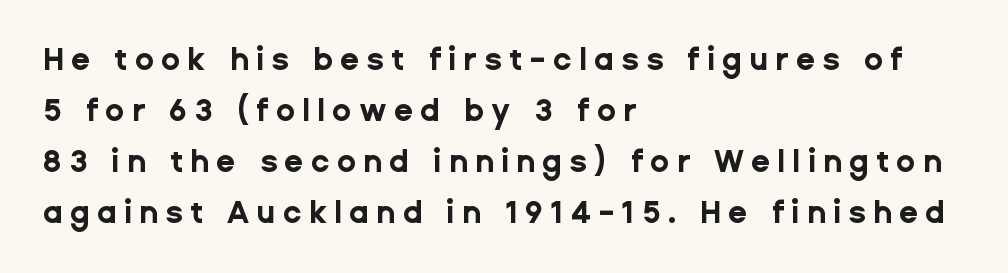
Q: Is the text bold? A: Yes.
Q: Is the text italic (slanted)? A: No, it is upright.
Q: Is the typeface a serif or a sans-serif typeface? A: Sans-serif.
Q: Is the text underlined? A: No.
Q: How is the paragraph aligned? A: Left-aligned.
Q: Is the spacing between letters normal or unusually wide? A: Unusually wide.
Q: Is the spacing between lines tight, normal or loose? A: Normal.
Q: Width (condensed, normal, or wide)? A: Normal.
Q: Stroke contrast? A: Low.
Q: x-height? A: Medium.
Q: Monospaced? A: No.
